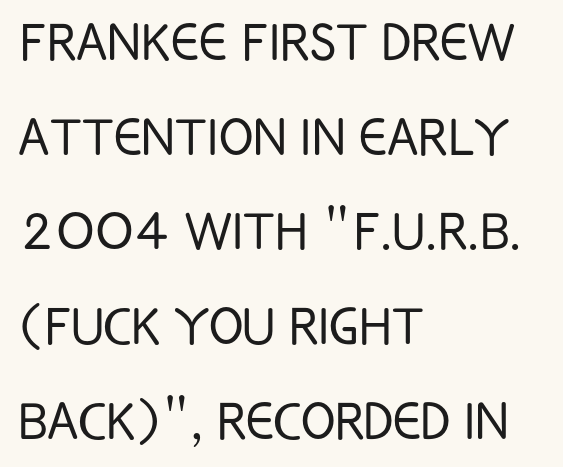
Horizontal alignment here is leftward, the default for most running prose. The passage shown has conventional tracking throughout. A typesetter would call this proportional, since set widths differ per character. A bare baseline throughout the passage. A light-to-regular cut is what we see here. Ascenders rise straight up at ninety degrees.
